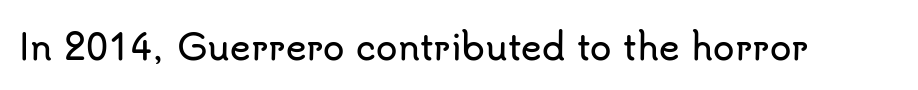
{"serif": "no", "italic": "no", "width": "normal", "stroke_contrast": "low", "x_height": "small", "monospaced": "no", "underline": "no", "letter_spacing": "normal", "letter_spacing_em": 0.0, "glyph_px": 35}
